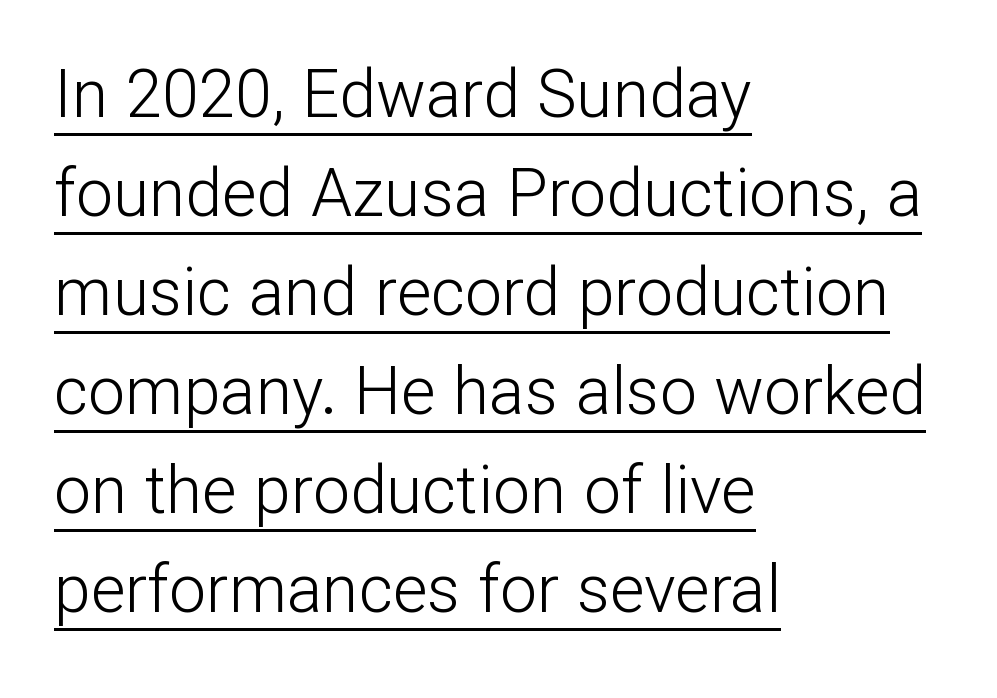
Typographically, this falls in the sans-serif category. Summary of vertical rhythm: regular, with standard interline spacing. No chunkiness to these letters — they're not bold. Caption: multi-line text, flush left, ragged right. The axis of the letterforms is exactly vertical. The horizontal fit of the characters is conventional and even.
